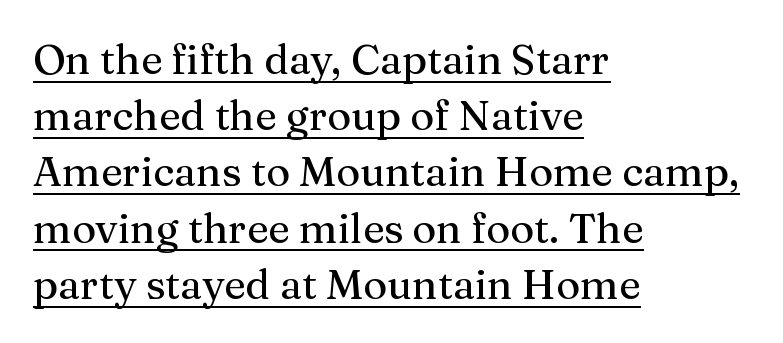
Check where the strokes stop: tiny serifs finish them off. Descenders here cross a horizontal rule under the line. The lettering stays uniformly vertical, giving the passage a roman look. The rendering keeps characters at their native spacing. Does the leading feel generous? No, just average. This sample is left-justified, so line endings fall wherever the words run out.
